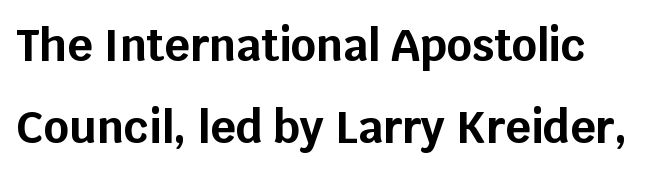
There is no visible air inserted between adjacent glyphs. Descenders are the only things crossing below the line. A full-strength bold gives these letters their thick strokes. This sample uses an upright cut, with every glyph sitting square on the baseline. Do the characters align in a grid? No, the font is proportional. The characters display no serif detailing; their extremities are plain.
